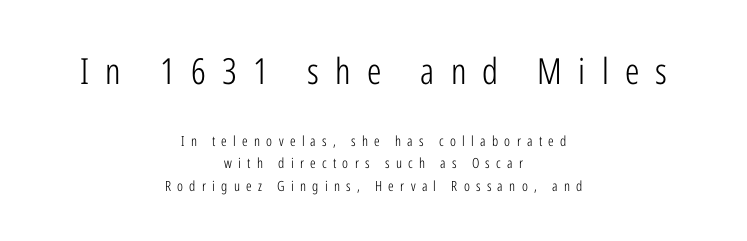
The image shows 36 px light, condensed sans-serif type, upright; set centered, normal line spacing (1.59x), unusually wide letter spacing (+0.45 em), not underlined; the first (top) block is 2.57x larger; low stroke contrast and a medium x-height.
